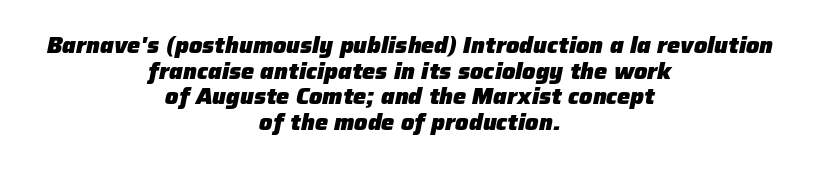
{"italic": "yes", "lean": "right", "slant_degrees": 12, "bold": "yes", "underline": "no", "align": "center", "line_spacing_ratio": 1.17, "letter_spacing": "normal", "letter_spacing_em": 0.0, "glyph_px": 22}
